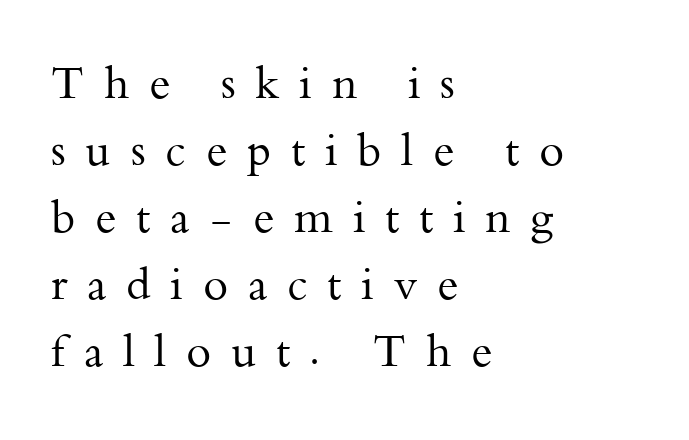
Q: Is the text bold? A: No.
Q: Is the text italic (slanted)? A: No, it is upright.
Q: Is the typeface a serif or a sans-serif typeface? A: Serif.
Q: Is the text underlined? A: No.
Q: How is the paragraph aligned? A: Left-aligned.
Q: Is the spacing between letters normal or unusually wide? A: Unusually wide.
Q: Is the spacing between lines tight, normal or loose? A: Normal.
Q: Width (condensed, normal, or wide)? A: Normal.
Q: Stroke contrast? A: Medium.
Q: x-height? A: Small.
Q: Monospaced? A: No.
